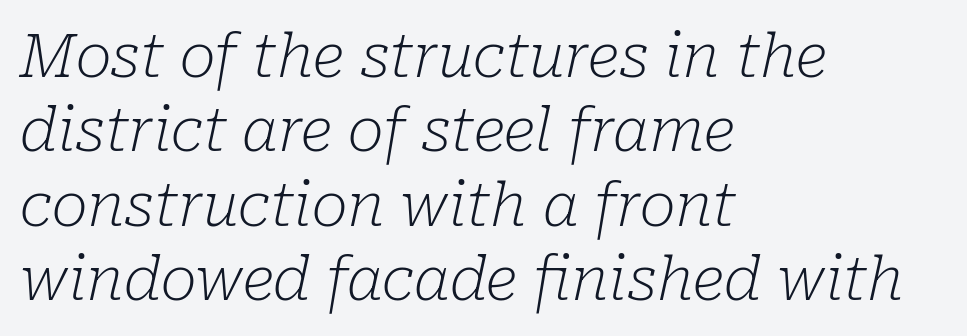
{"serif": "yes", "italic": "yes", "lean": "right", "slant_degrees": 10, "bold": "no", "weight": "light", "width": "normal", "stroke_contrast": "low", "x_height": "medium", "monospaced": "no", "underline": "no", "align": "left", "line_spacing_ratio": 1.22, "letter_spacing": "normal", "letter_spacing_em": 0.0, "glyph_px": 61}
